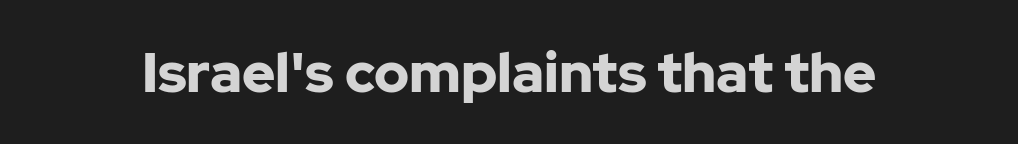
These lines carry a lot of weight — the face is fully bold. Plain, unruled lines of type. Spacing between characters is what you'd get straight out of the box. Style check: upright. These lines are rendered in a variable-pitch font. The typeface chosen for these lines omits serifs.
